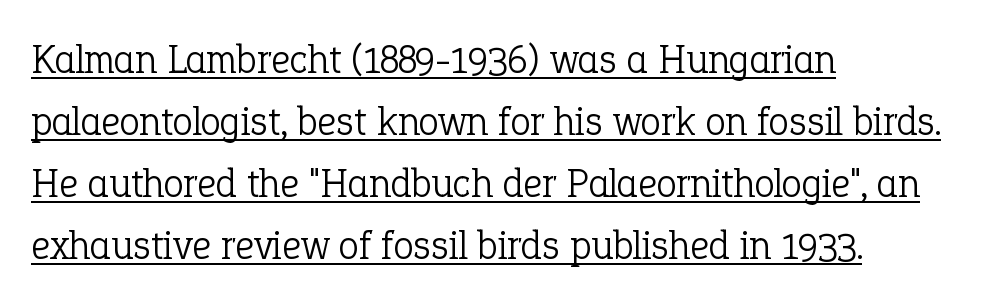
The passage is arranged the way most books set body copy — flush left. The letters sit at their default tracking, neither squeezed nor spread. Weight: not bold — regular or lighter. The lettering holds an erect, upright posture throughout.
